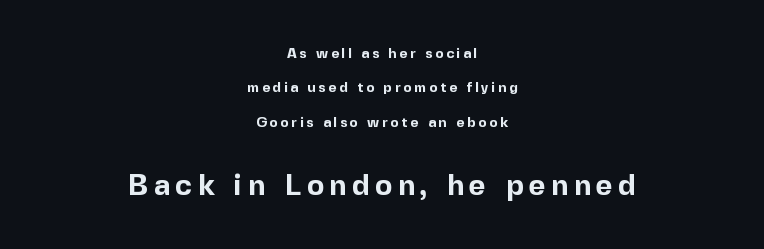
Note the varied advance widths — an 'i' is clearly narrower than an 'm'. The space directly below the letters is spotless. In terms of posture, this sample is upright. The strokes are fattened all the way to bold. Honestly, the rows look like they've been pulled way apart. Type size steps up from the first block to the second.
